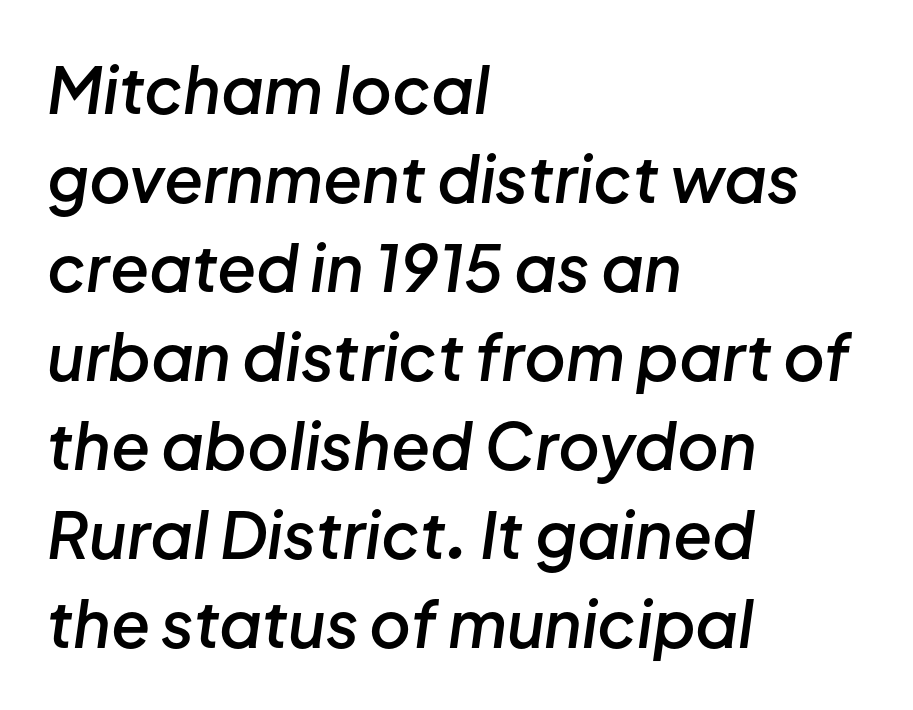
The image shows 64 px semibold type, italic (leaning right); set left-aligned, normal line spacing (1.39x), normal letter spacing, not underlined; low stroke contrast and a medium x-height.
